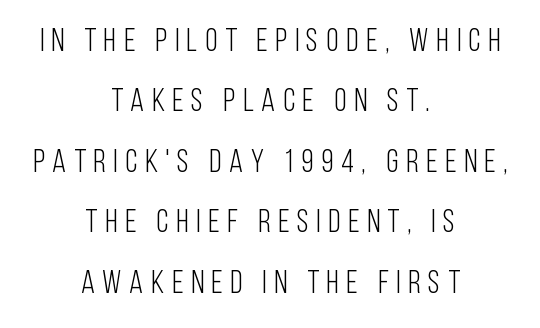
The image shows 32 px light, condensed sans-serif type, upright; set centered, line spacing 1.89x, unusually wide letter spacing (+0.24 em), not underlined; low stroke contrast and a large x-height.
